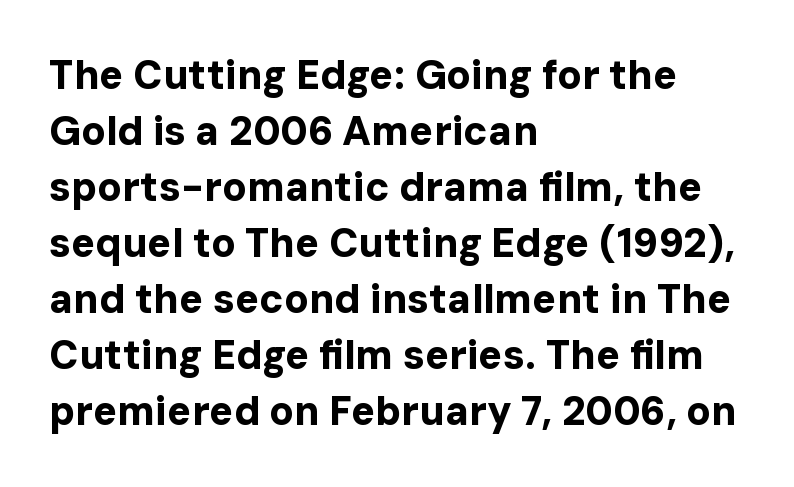
{"serif": "no", "italic": "no", "bold": "yes", "weight": "bold", "width": "normal", "stroke_contrast": "low", "x_height": "medium", "monospaced": "no", "underline": "no", "align": "left", "line_spacing": "normal", "line_spacing_ratio": 1.4, "letter_spacing": "normal", "letter_spacing_em": 0.0, "glyph_px": 40}
